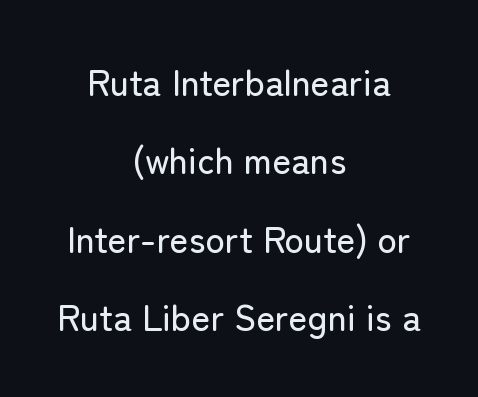
Note the varied advance widths — an 'i' is clearly narrower than an 'm'. Leading is clearly above the norm, producing a sparse column. The space directly below the letters is spotless. The designer went with a sans here, leaving each stem footless. Short and long lines alike share a common midpoint.
